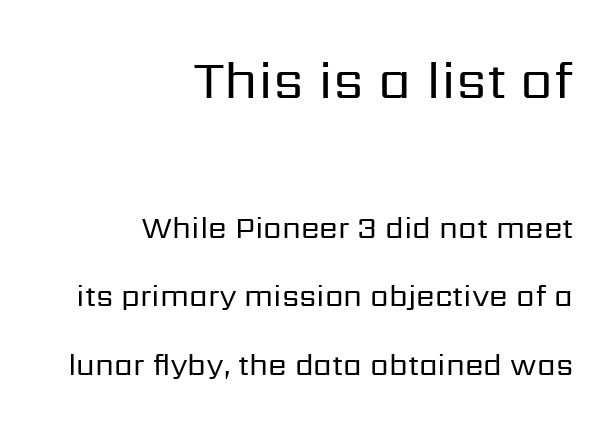
{"serif": "no", "italic": "no", "bold": "no", "weight": "regular", "width": "normal", "stroke_contrast": "low", "x_height": "medium", "monospaced": "no", "underline": "no", "align": "right", "line_spacing": "loose", "line_spacing_ratio": 2.29, "letter_spacing": "normal", "letter_spacing_em": 0.0, "larger_block": "first", "size_ratio": 1.77, "glyph_px": 53}
